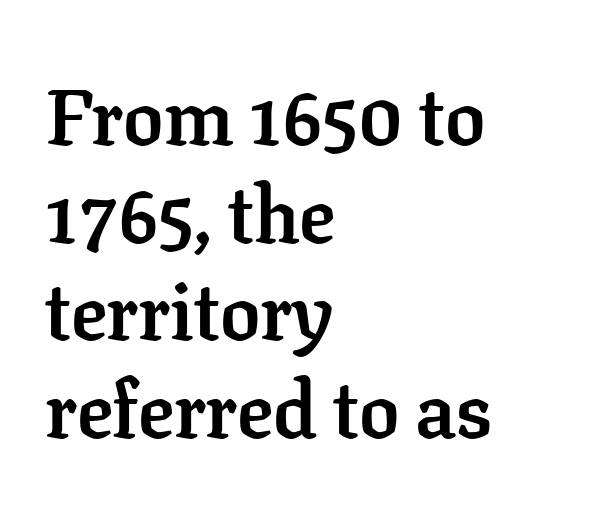
The image shows 80 px semibold serif type, upright; set left-aligned, line spacing 1.22x, normal letter spacing, not underlined; low stroke contrast and a medium x-height.
